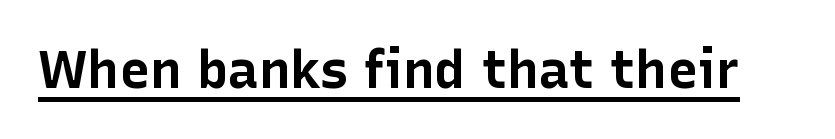
Q: Is the text bold? A: Yes.
Q: Is the text italic (slanted)? A: No, it is upright.
Q: Is the typeface a serif or a sans-serif typeface? A: Sans-serif.
Q: Is the text underlined? A: Yes.
Q: Is the spacing between letters normal or unusually wide? A: Normal.
Q: Width (condensed, normal, or wide)? A: Normal.
Q: Stroke contrast? A: Low.
Q: x-height? A: Medium.
Q: Monospaced? A: No.
